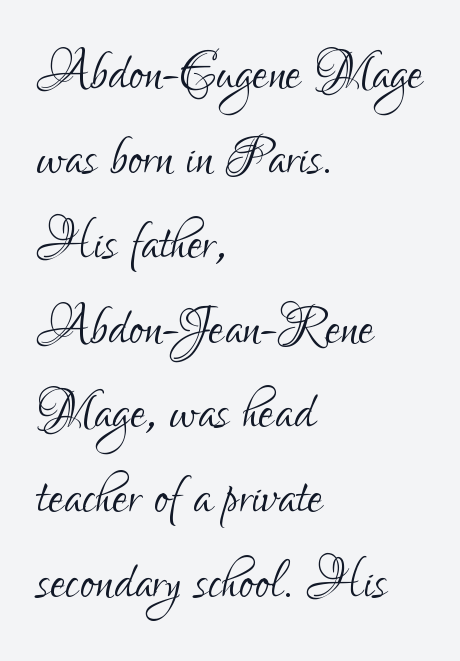
Q: Is the text bold? A: No.
Q: Is the text italic (slanted)? A: Yes.
Q: Is the typeface a serif or a sans-serif typeface? A: Sans-serif.
Q: Is the text underlined? A: No.
Q: How is the paragraph aligned? A: Left-aligned.
Q: Is the spacing between letters normal or unusually wide? A: Normal.
Q: Width (condensed, normal, or wide)? A: Condensed.
Q: Stroke contrast? A: Low.
Q: x-height? A: Small.
Q: Monospaced? A: No.
